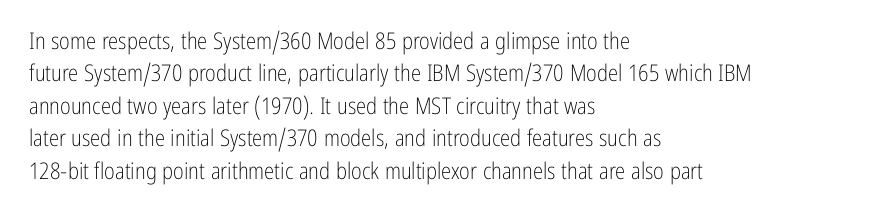
{"italic": "no", "bold": "no", "underline": "no", "align": "left", "line_spacing": "normal", "line_spacing_ratio": 1.41, "letter_spacing": "normal", "letter_spacing_em": 0.0, "glyph_px": 23}
